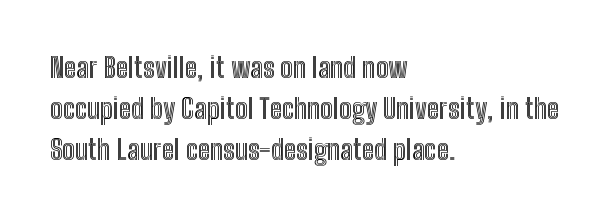
Q: Is the text italic (slanted)? A: No, it is upright.
Q: Is the text underlined? A: No.
Q: How is the paragraph aligned? A: Left-aligned.
Q: Is the spacing between letters normal or unusually wide? A: Normal.
Q: Is the spacing between lines tight, normal or loose? A: Normal.
Q: Width (condensed, normal, or wide)? A: Condensed.
Q: x-height? A: Medium.
Q: Monospaced? A: No.
